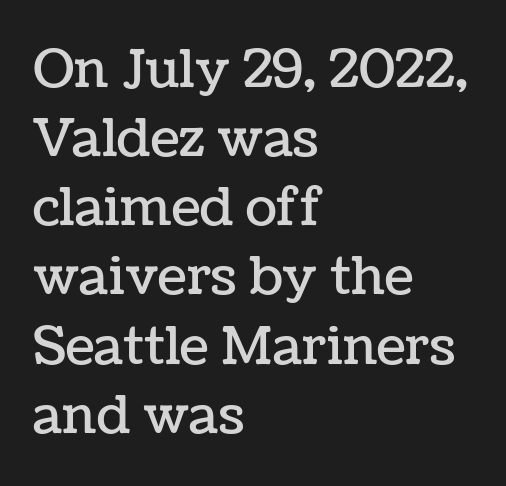
Character widths vary here, with narrow letters taking less room than wide ones. Quick note: interline space is typical. Check the space under the baseline: it is left empty. The paragraph shown leans on its left margin. Does the lettering tilt? It doesn't — this is upright.
